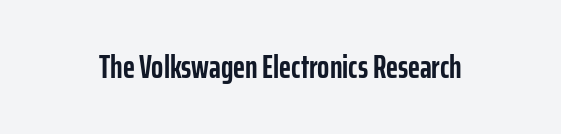
{"serif": "no", "italic": "no", "bold": "yes", "weight": "semibold", "width": "condensed", "stroke_contrast": "low", "x_height": "medium", "monospaced": "no", "underline": "no", "letter_spacing": "normal", "letter_spacing_em": 0.0, "glyph_px": 32}
